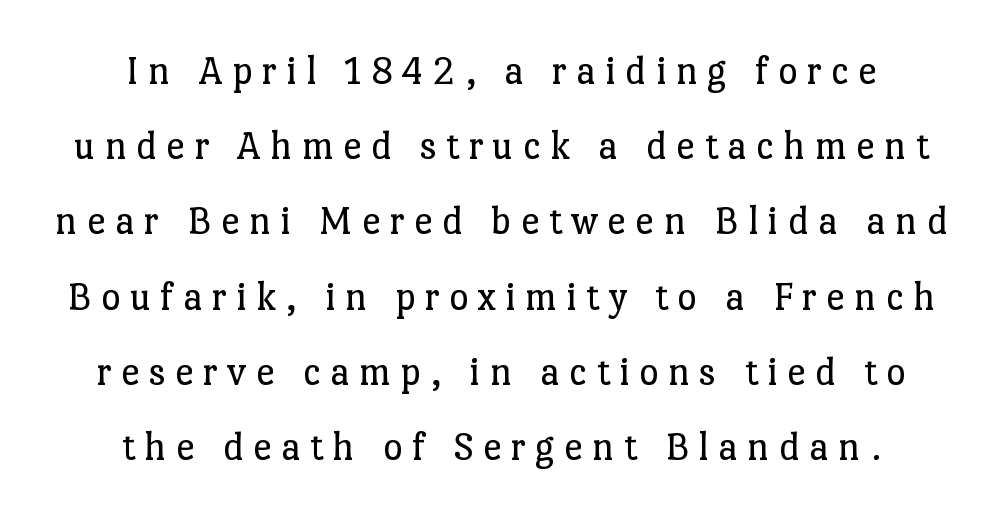
The lines in this sample share a center point and differ in where they start and stop. The string is rendered with underlining switched off. Bold? No — there's no thickening of the strokes. Little horizontal feet cap the strokes, marking this as serif type.
